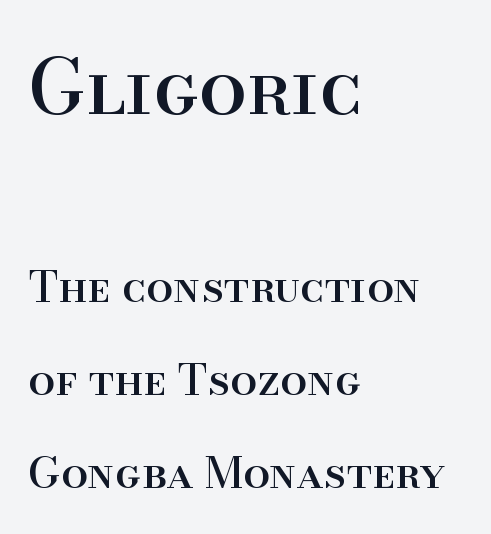
Do the characters align in a grid? No, the font is proportional. Typographically, this falls in the serif category. Is the lower block the larger one? No — the upper block carries the bigger type. Type without underlining.
